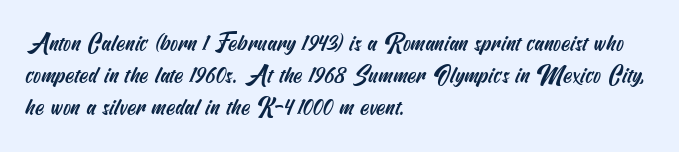
{"underline": "no", "align": "left", "line_spacing": "normal", "line_spacing_ratio": 1.4, "letter_spacing": "normal", "letter_spacing_em": 0.0, "glyph_px": 23}
